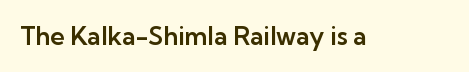
If you drew a line through each stem, it would be perfectly vertical. Characters follow at the spacing the type designer built in. The words here are not underlined.
